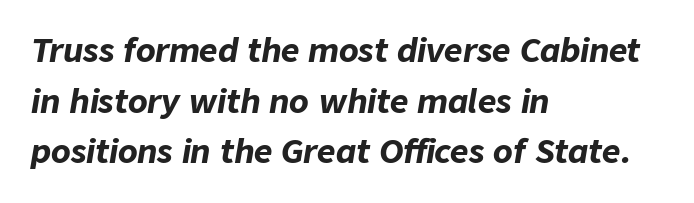
Q: Is the text bold? A: Yes.
Q: Is the text italic (slanted)? A: Yes, it leans right by about 9 degrees.
Q: Is the text underlined? A: No.
Q: How is the paragraph aligned? A: Left-aligned.
Q: Is the spacing between letters normal or unusually wide? A: Normal.
Q: Is the spacing between lines tight, normal or loose? A: Normal.
Q: Width (condensed, normal, or wide)? A: Normal.
Q: Stroke contrast? A: Low.
Q: x-height? A: Medium.
Q: Monospaced? A: No.
